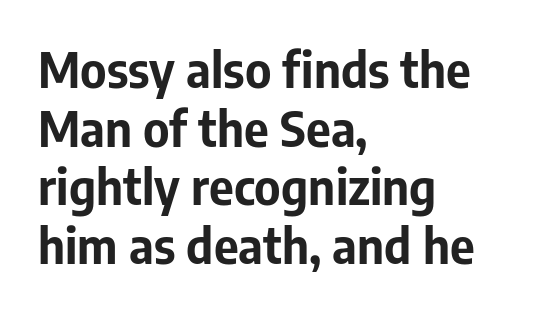
Q: Is the text bold? A: Yes.
Q: Is the text italic (slanted)? A: No, it is upright.
Q: Is the typeface a serif or a sans-serif typeface? A: Sans-serif.
Q: Is the text underlined? A: No.
Q: How is the paragraph aligned? A: Left-aligned.
Q: Is the spacing between letters normal or unusually wide? A: Normal.
Q: Width (condensed, normal, or wide)? A: Normal.
Q: Stroke contrast? A: Low.
Q: x-height? A: Medium.
Q: Monospaced? A: No.
